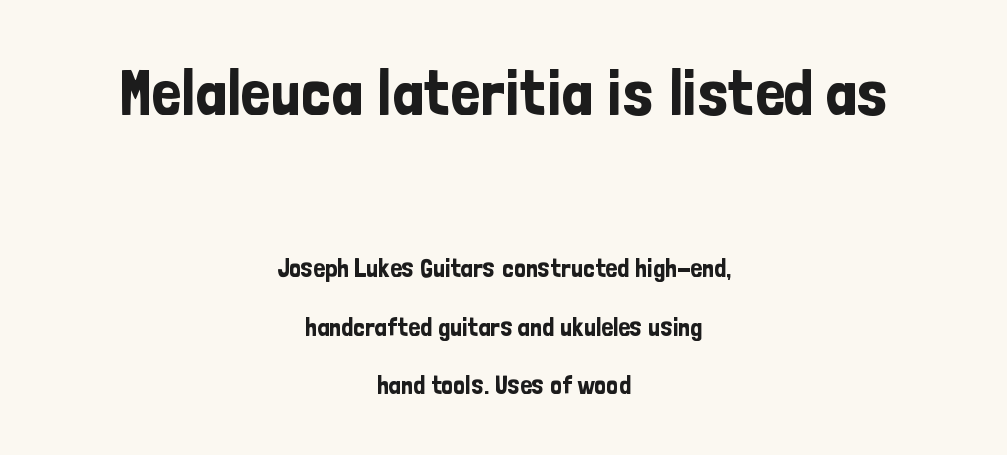
The image shows 65 px condensed sans-serif type, upright; set centered, loose line spacing (2.25x), normal letter spacing, not underlined; the first (top) block is 2.5x larger; low stroke contrast and a medium x-height.
